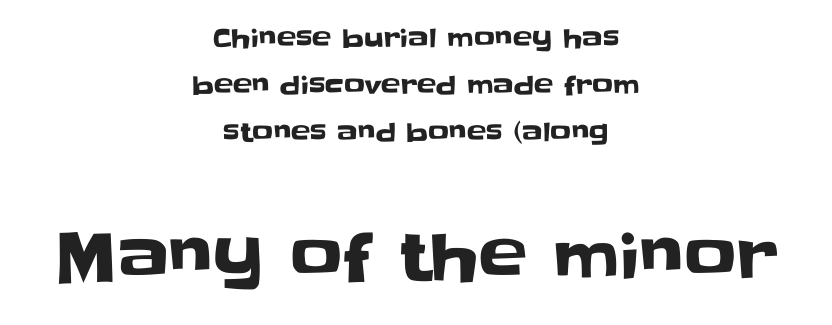
{"serif": "no", "italic": "no", "width": "normal", "stroke_contrast": "low", "x_height": "large", "monospaced": "no", "underline": "no", "align": "center", "line_spacing_ratio": 1.8, "letter_spacing": "normal", "letter_spacing_em": 0.0, "larger_block": "second", "size_ratio": 2.5, "glyph_px": 65}
